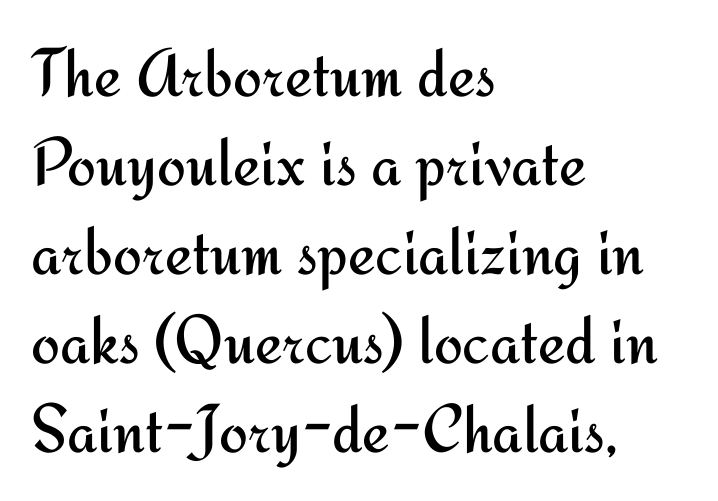
The image shows 69 px regular-weight sans-serif type, upright; set left-aligned, normal line spacing (1.29x), normal letter spacing, not underlined; medium stroke contrast and a small x-height.
